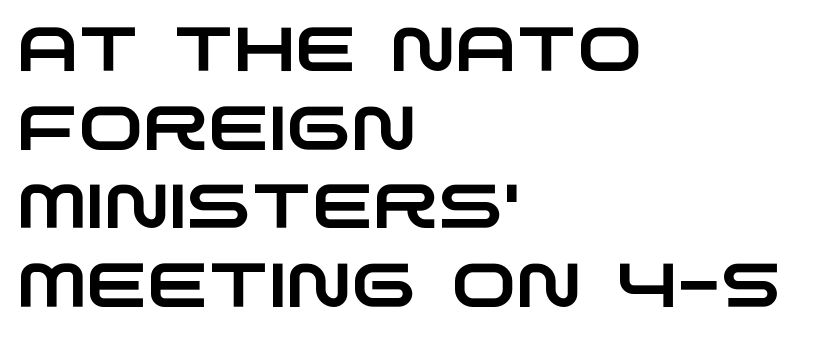
Q: Is the typeface a serif or a sans-serif typeface? A: Sans-serif.
Q: Is the text underlined? A: No.
Q: How is the paragraph aligned? A: Left-aligned.
Q: Is the spacing between letters normal or unusually wide? A: Normal.
Q: Is the spacing between lines tight, normal or loose? A: Normal.
Q: Width (condensed, normal, or wide)? A: Wide.
Q: Stroke contrast? A: Low.
Q: x-height? A: Large.
Q: Monospaced? A: No.
